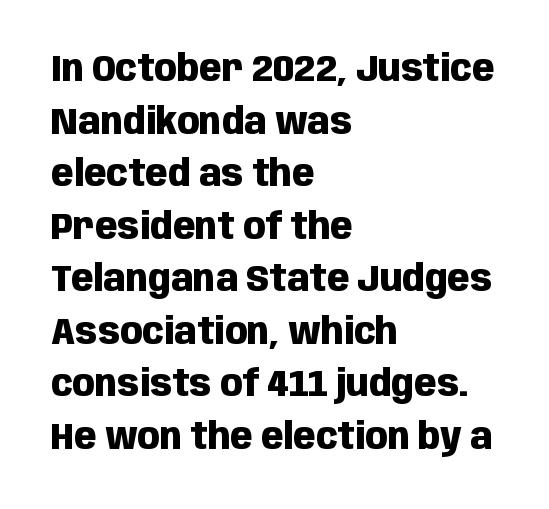
Proportional: the letters do not fall into vertical columns. The type is set solid horizontally, with unmodified tracking. Summary of weight: heavy, a full bold. Rendered with straight, roman letterforms.
